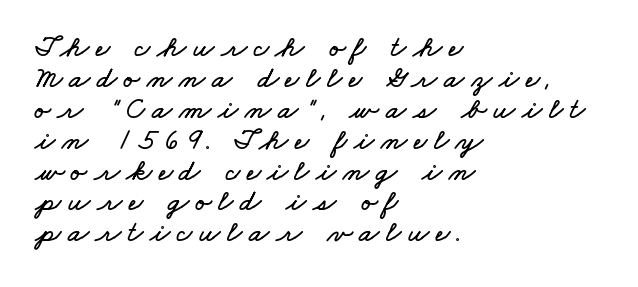
Q: Is the text underlined? A: No.
Q: How is the paragraph aligned? A: Left-aligned.
Q: Is the spacing between letters normal or unusually wide? A: Unusually wide.
Q: Is the spacing between lines tight, normal or loose? A: Tight.
Q: Width (condensed, normal, or wide)? A: Wide.
Q: Stroke contrast? A: Low.
Q: x-height? A: Small.
Q: Monospaced? A: No.
